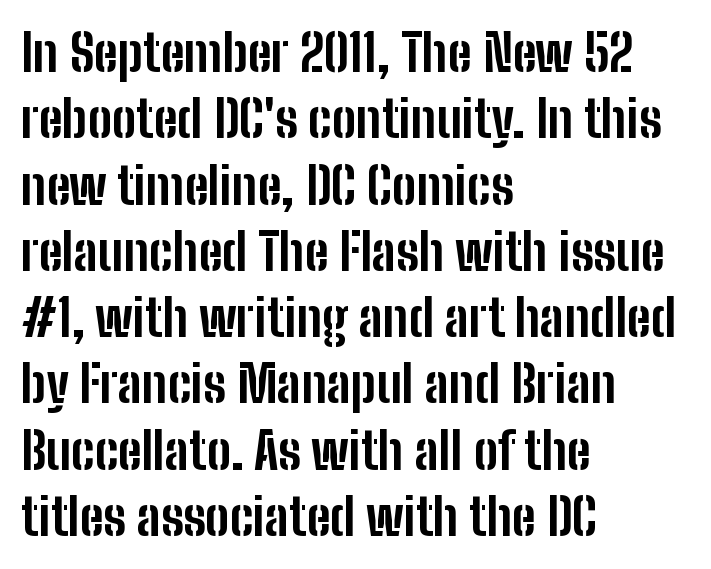
{"serif": "no", "italic": "no", "bold": "yes", "weight": "bold", "width": "condensed", "stroke_contrast": "low", "x_height": "medium", "monospaced": "no", "underline": "no", "align": "left", "line_spacing": "normal", "line_spacing_ratio": 1.3, "letter_spacing": "normal", "letter_spacing_em": 0.0, "glyph_px": 51}
